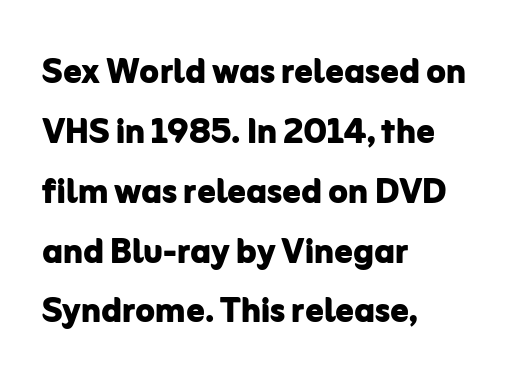
{"serif": "no", "italic": "no", "bold": "yes", "weight": "bold", "width": "normal", "stroke_contrast": "low", "x_height": "medium", "monospaced": "no", "underline": "no", "align": "left", "line_spacing": "normal", "line_spacing_ratio": 1.33, "letter_spacing": "normal", "letter_spacing_em": 0.0, "glyph_px": 45}
